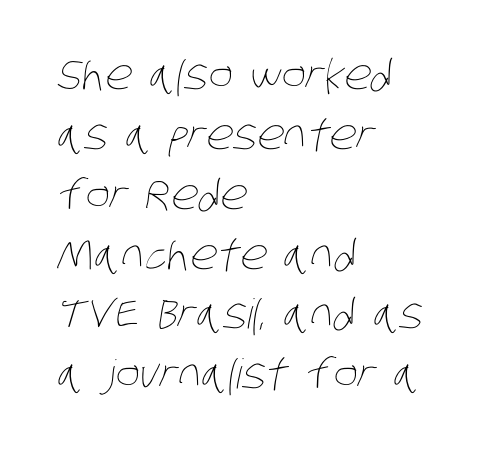
Varying glyph widths throughout — classic text-font behaviour. Does the leading feel generous? No, just average. The string is rendered with underlining switched off. The strokes carry an ordinary text weight at most. Horizontal alignment here is leftward, the default for most running prose. Compared with typical body copy, the letter spacing here is the same.
